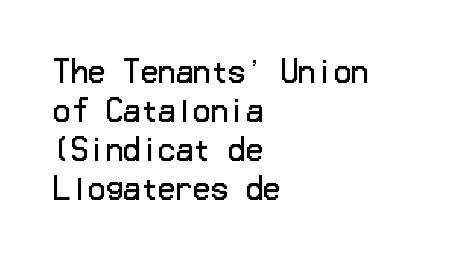
Q: Is the text bold? A: No.
Q: Is the text italic (slanted)? A: No, it is upright.
Q: Is the typeface a serif or a sans-serif typeface? A: Sans-serif.
Q: Is the text underlined? A: No.
Q: How is the paragraph aligned? A: Left-aligned.
Q: Is the spacing between letters normal or unusually wide? A: Normal.
Q: Is the spacing between lines tight, normal or loose? A: Normal.
Q: Width (condensed, normal, or wide)? A: Normal.
Q: Stroke contrast? A: Low.
Q: x-height? A: Medium.
